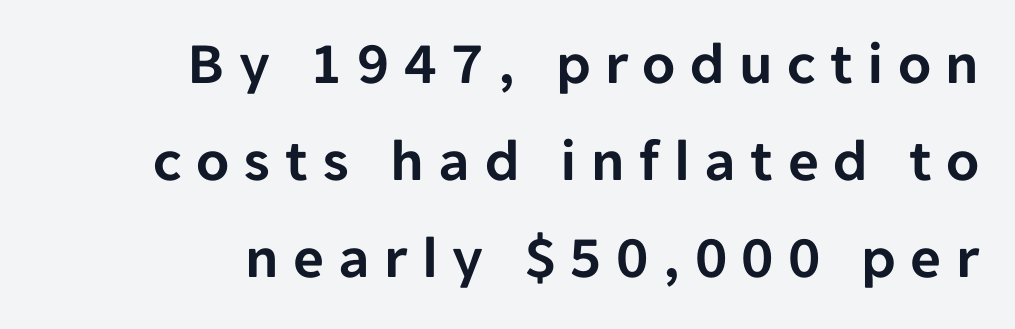
Q: Is the text italic (slanted)? A: No, it is upright.
Q: Is the typeface a serif or a sans-serif typeface? A: Sans-serif.
Q: Is the text underlined? A: No.
Q: How is the paragraph aligned? A: Right-aligned.
Q: Is the spacing between letters normal or unusually wide? A: Unusually wide.
Q: Is the spacing between lines tight, normal or loose? A: Normal.
Q: Width (condensed, normal, or wide)? A: Normal.
Q: Stroke contrast? A: Low.
Q: x-height? A: Medium.
Q: Monospaced? A: No.
